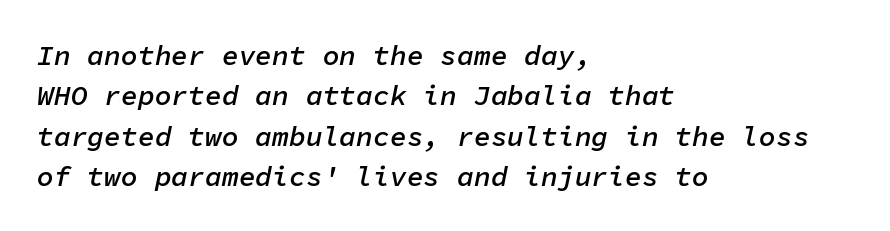
Q: Is the text bold? A: Semi-bold.
Q: Is the text italic (slanted)? A: Yes, it leans right by about 11 degrees.
Q: Is the text underlined? A: No.
Q: How is the paragraph aligned? A: Left-aligned.
Q: Is the spacing between letters normal or unusually wide? A: Normal.
Q: Is the spacing between lines tight, normal or loose? A: Normal.
Q: Width (condensed, normal, or wide)? A: Normal.
Q: Stroke contrast? A: Low.
Q: x-height? A: Medium.
Q: Monospaced? A: Yes.
